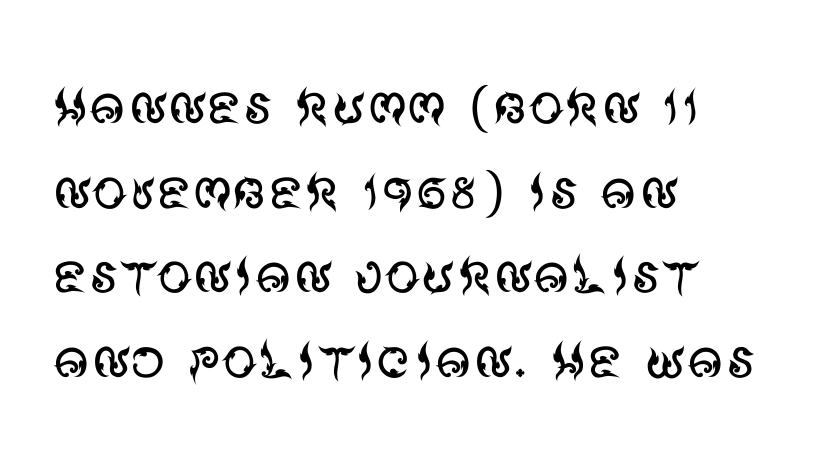
{"serif": "no", "italic": "no", "bold": "no", "weight": "regular", "width": "normal", "stroke_contrast": "medium", "x_height": "large", "monospaced": "no", "underline": "no", "align": "left", "line_spacing_ratio": 1.21, "letter_spacing": "normal", "letter_spacing_em": 0.0, "glyph_px": 70}
